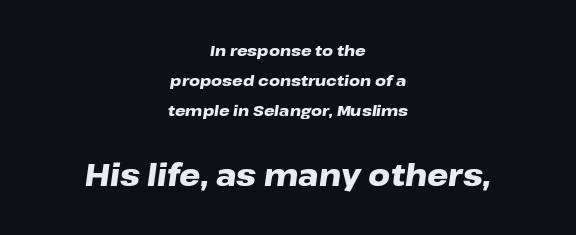
The image shows 30 px heavy, wide type, italic (leaning right); set centered, loose line spacing (2.01x), normal letter spacing, not underlined; the second (bottom) block is 2.0x larger; low stroke contrast and a medium x-height.
